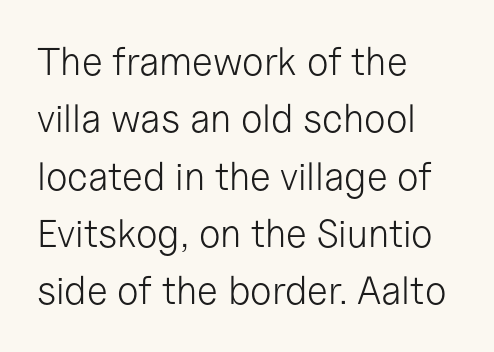
Honestly, the letter spacing is just normal — you wouldn't notice it. The font's upright variant was chosen for this text. This is not heavy type; no bold has been used. The font family rendered here belongs to the sans-serif group. Each letter keeps its own natural width here, so spacing adapts to shape.
